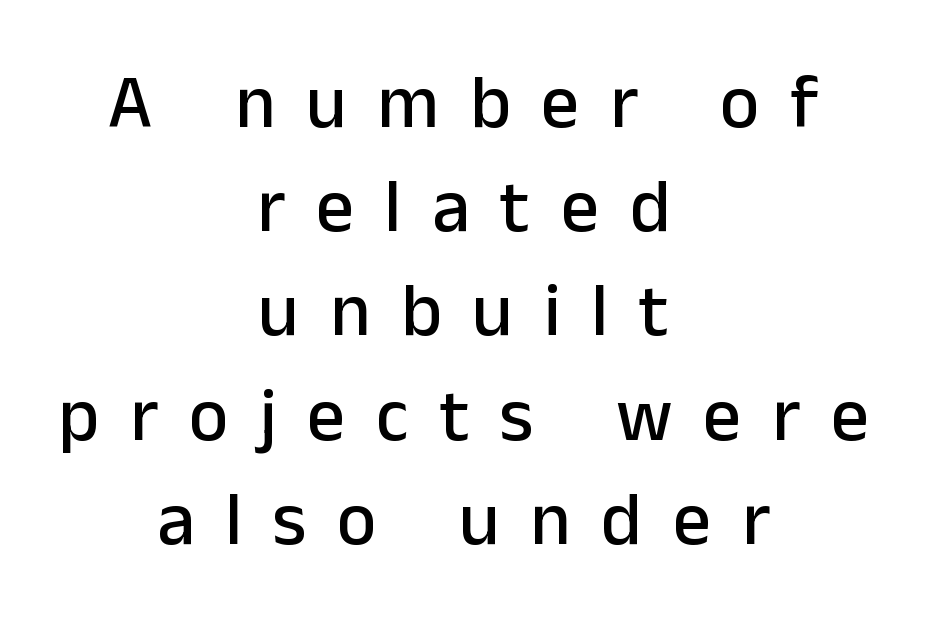
{"serif": "no", "italic": "no", "width": "normal", "stroke_contrast": "low", "x_height": "medium", "monospaced": "no", "underline": "no", "align": "center", "line_spacing": "normal", "line_spacing_ratio": 1.39, "letter_spacing": "wide", "letter_spacing_em": 0.41, "glyph_px": 75}
